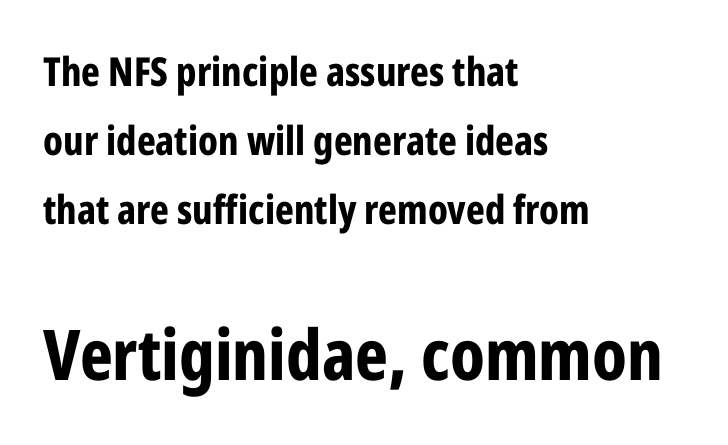
The image shows 70 px bold, condensed sans-serif type, upright; set left-aligned, line spacing 1.72x, normal letter spacing, not underlined; the second (bottom) block is 1.75x larger; low stroke contrast and a medium x-height.
